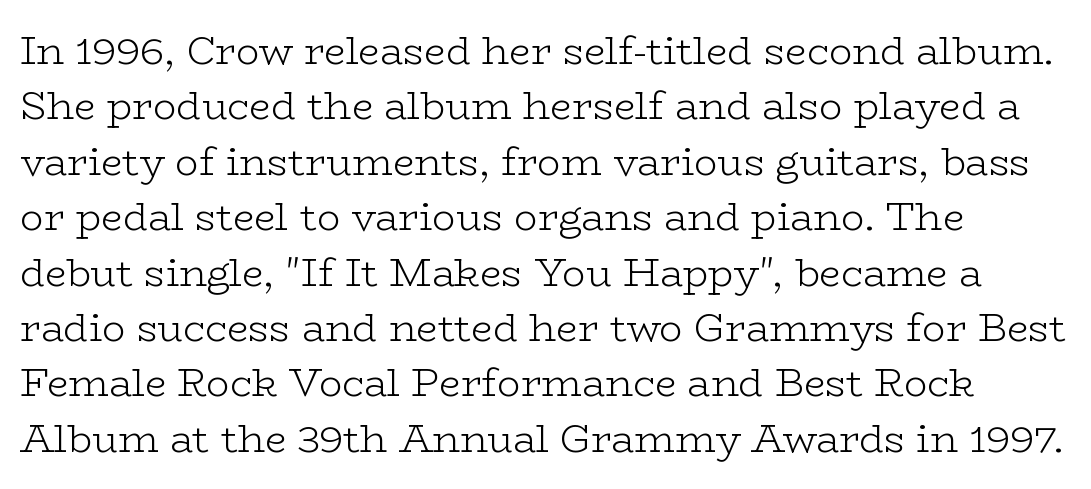
Caption: face not bold, strokes unweighted. Each new line begins a customary step beneath the previous one. Anything drawn beneath the words? Only blank space. Small tapered or slab feet sit at the stroke ends, so this counts as serif. A classic flush-left, rag-right setting is used for this passage. The passage shown is typed in a proportional face where columns would drift.
